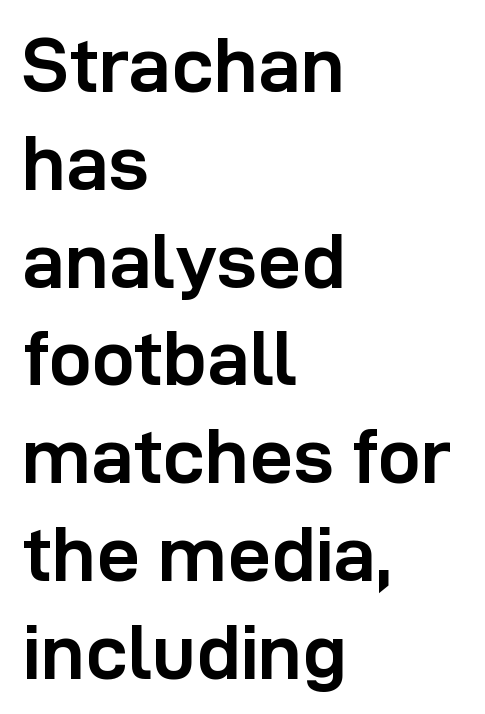
The image shows 77 px semibold sans-serif type, upright; set left-aligned, normal line spacing (1.27x), normal letter spacing, not underlined; low stroke contrast and a medium x-height.
